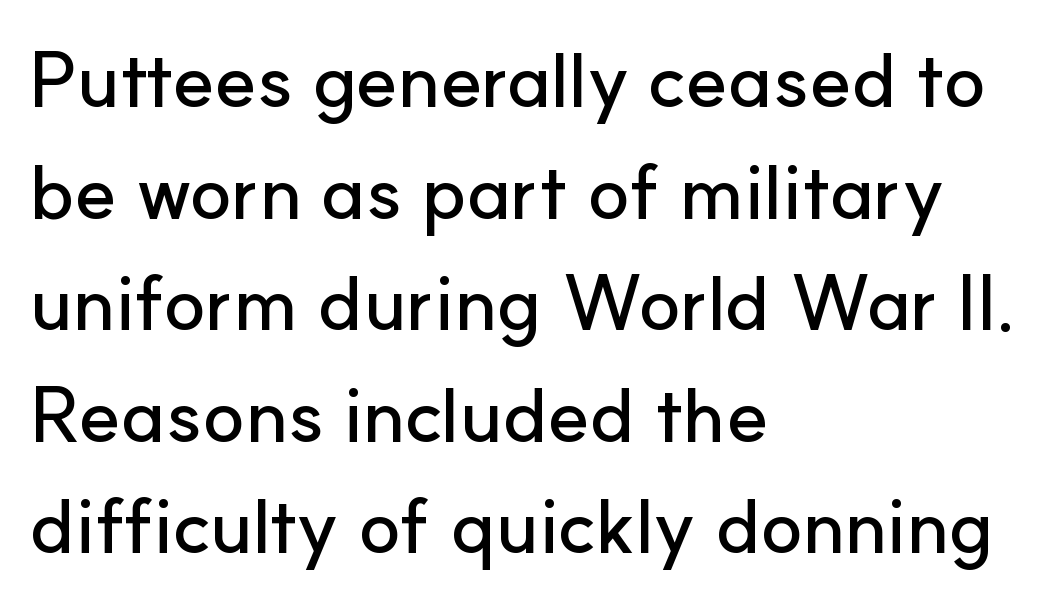
Q: Is the text italic (slanted)? A: No, it is upright.
Q: Is the typeface a serif or a sans-serif typeface? A: Sans-serif.
Q: Is the text underlined? A: No.
Q: How is the paragraph aligned? A: Left-aligned.
Q: Is the spacing between letters normal or unusually wide? A: Normal.
Q: Is the spacing between lines tight, normal or loose? A: Normal.
Q: Width (condensed, normal, or wide)? A: Normal.
Q: Stroke contrast? A: Low.
Q: x-height? A: Small.
Q: Monospaced? A: No.
